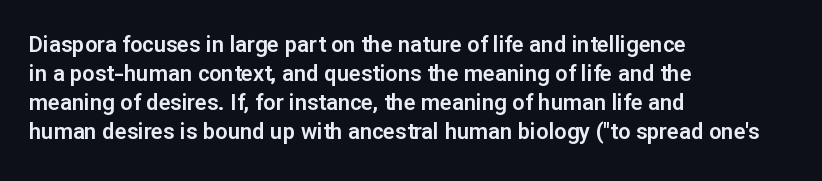
It's the straight-up-and-down kind of type. The horizontal fit of the characters is conventional and even. These lines are set flush left with a ragged right edge. Glance below the letters and you will spot only blank space.
